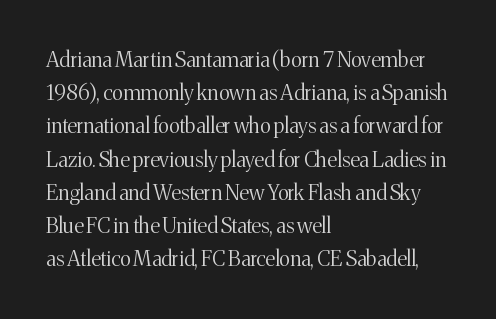
The image shows 21 px text type, upright; set left-aligned, normal line spacing (1.58x), normal letter spacing, not underlined.
